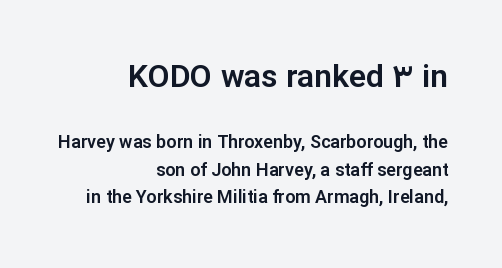
{"serif": "no", "italic": "no", "width": "normal", "stroke_contrast": "low", "x_height": "medium", "monospaced": "no", "underline": "no", "align": "right", "line_spacing": "normal", "line_spacing_ratio": 1.54, "letter_spacing": "normal", "letter_spacing_em": 0.0, "larger_block": "first", "size_ratio": 1.78, "glyph_px": 32}
